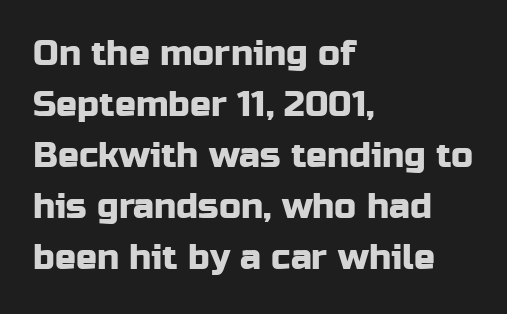
Each row of text sits above clean, open space. Honestly, the row spacing looks completely unremarkable. The rag falls on the right side of this text block. The passage shown is typed in a proportional face where columns would drift.
